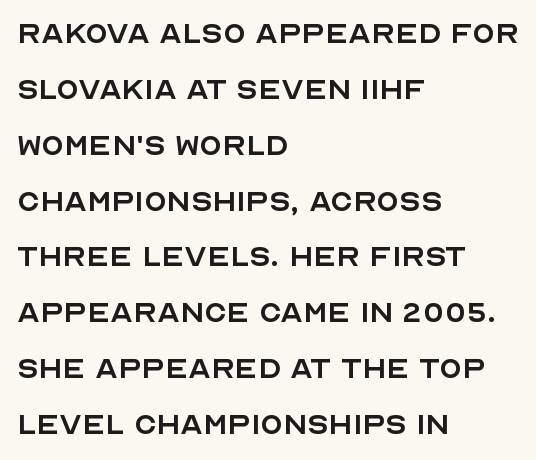
These lines are rendered in a variable-pitch font. This rendering features lettering with no underline. Regular leading. The type is set solid horizontally, with unmodified tracking.
